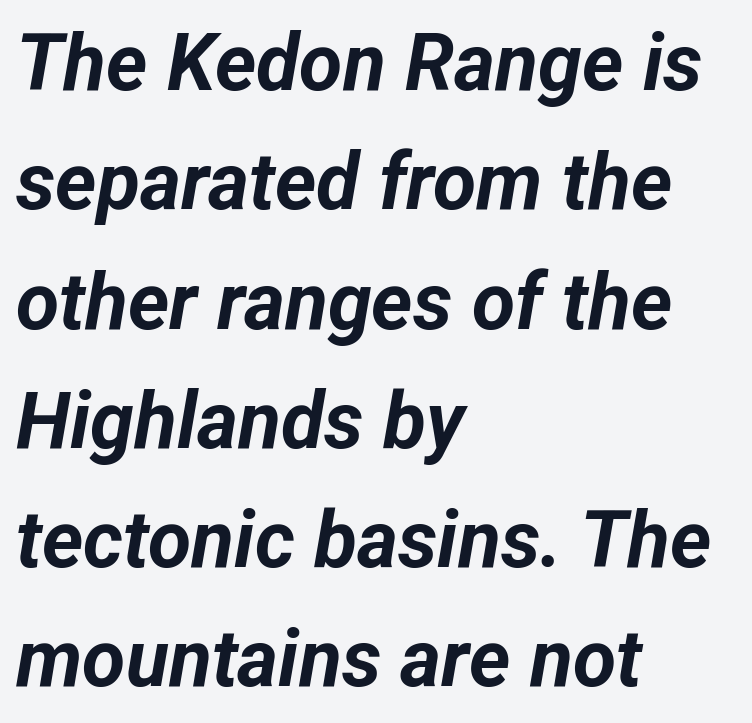
The image shows 79 px bold type, italic (leaning right); set left-aligned, normal line spacing (1.51x), normal letter spacing, not underlined; low stroke contrast and a medium x-height.
